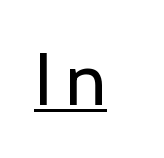
The image shows 73 px regular-weight sans-serif type, upright; set underlined; low stroke contrast and a medium x-height.
